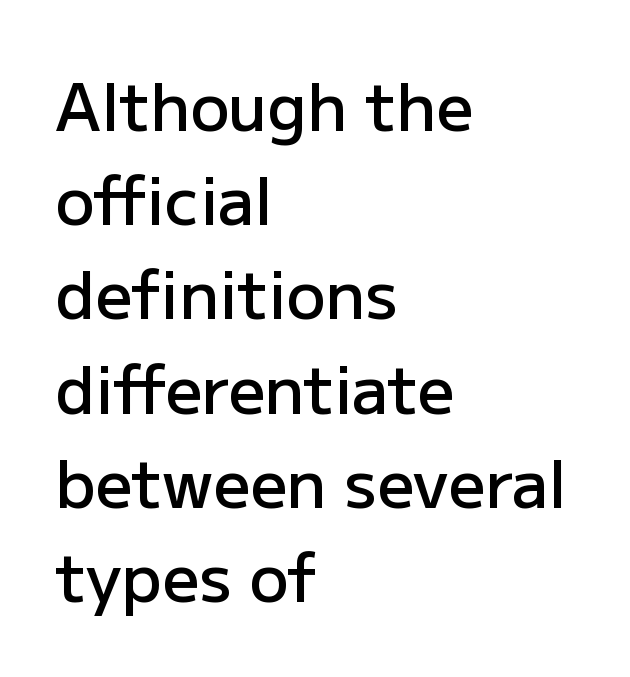
Q: Is the text bold? A: Semi-bold.
Q: Is the text italic (slanted)? A: No, it is upright.
Q: Is the typeface a serif or a sans-serif typeface? A: Sans-serif.
Q: Is the text underlined? A: No.
Q: How is the paragraph aligned? A: Left-aligned.
Q: Is the spacing between letters normal or unusually wide? A: Normal.
Q: Is the spacing between lines tight, normal or loose? A: Normal.
Q: Width (condensed, normal, or wide)? A: Normal.
Q: Stroke contrast? A: Low.
Q: x-height? A: Medium.
Q: Monospaced? A: No.
